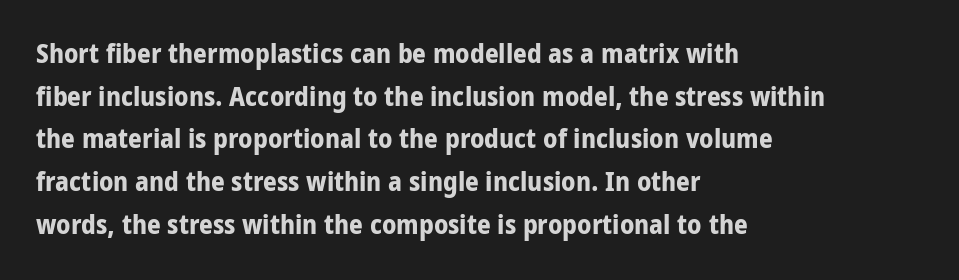
The image shows 27 px bold type, upright; set left-aligned, normal line spacing (1.58x), normal letter spacing, not underlined.
